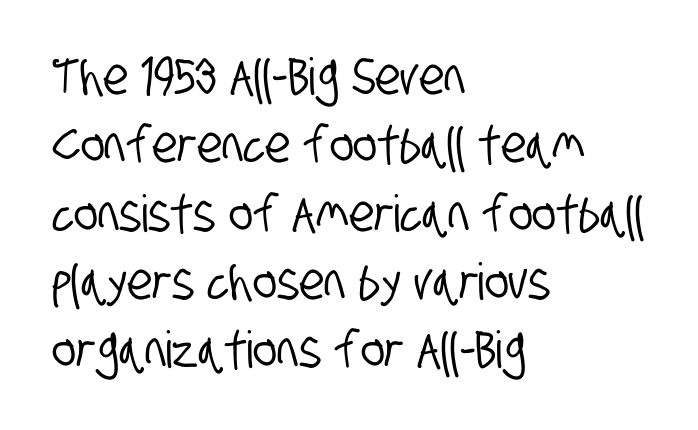
Baseline-to-baseline distance is the conventional proportion of letter height. Compared with typical body copy, the letter spacing here is the same. Has an underline been added? It has not. Type style note: lacks serifs.
